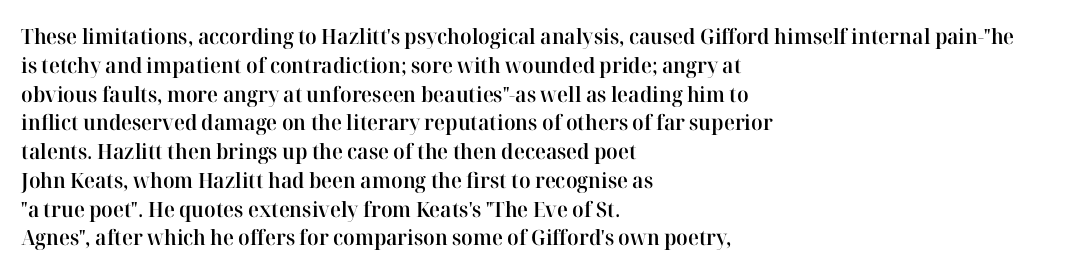
Underlining? Definitely not there. Posture: vertical. The space between consecutive lines is moderate. The paragraph has a hard left edge and a soft right edge. The line texture is even and compact thanks to regular tracking.
